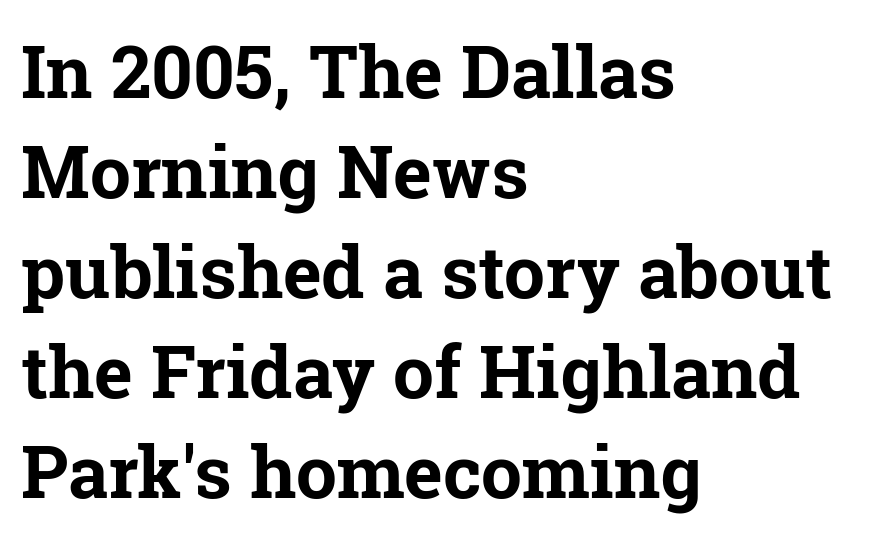
{"serif": "yes", "italic": "no", "bold": "yes", "weight": "bold", "width": "normal", "stroke_contrast": "low", "x_height": "medium", "monospaced": "no", "underline": "no", "align": "left", "line_spacing": "normal", "line_spacing_ratio": 1.37, "letter_spacing": "normal", "letter_spacing_em": 0.0, "glyph_px": 73}
